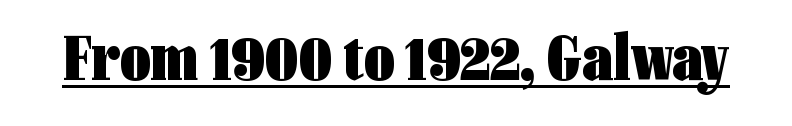
The image shows 66 px heavy, condensed sans-serif type, upright; set normal letter spacing, underlined; low stroke contrast and a medium x-height.
